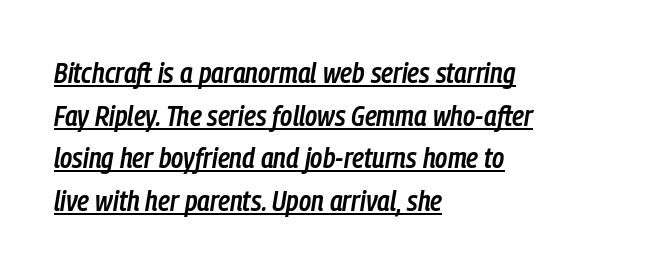
Q: Is the text bold? A: Semi-bold.
Q: Is the text italic (slanted)? A: Yes, it leans right by about 9 degrees.
Q: Is the text underlined? A: Yes.
Q: How is the paragraph aligned? A: Left-aligned.
Q: Is the spacing between letters normal or unusually wide? A: Normal.
Q: Is the spacing between lines tight, normal or loose? A: Normal.
Q: Width (condensed, normal, or wide)? A: Condensed.
Q: Stroke contrast? A: Low.
Q: x-height? A: Medium.
Q: Monospaced? A: No.
